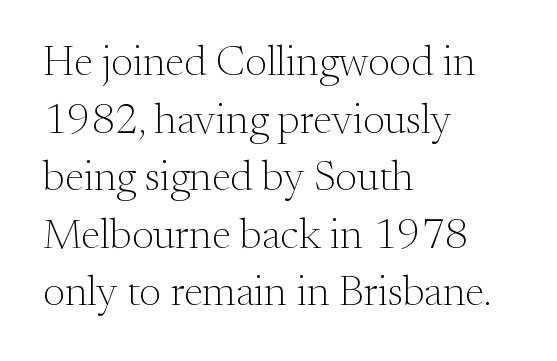
Q: Is the text bold? A: No.
Q: Is the text italic (slanted)? A: No, it is upright.
Q: Is the typeface a serif or a sans-serif typeface? A: Serif.
Q: Is the text underlined? A: No.
Q: How is the paragraph aligned? A: Left-aligned.
Q: Is the spacing between letters normal or unusually wide? A: Normal.
Q: Is the spacing between lines tight, normal or loose? A: Normal.
Q: Width (condensed, normal, or wide)? A: Normal.
Q: Stroke contrast? A: Medium.
Q: x-height? A: Small.
Q: Monospaced? A: No.
